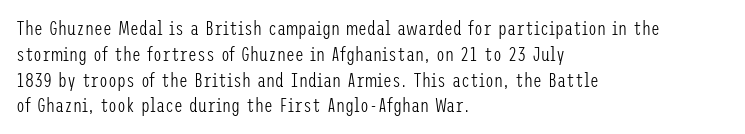
Interline gaps are of average width in this sample. Style check: upright. Tracking here is standard; glyphs follow each other at the usual distance. Stroke mass is kept to a normal reading level or below. Beneath every word, the page is bare. Leftover space on each line is placed entirely after the last word.
